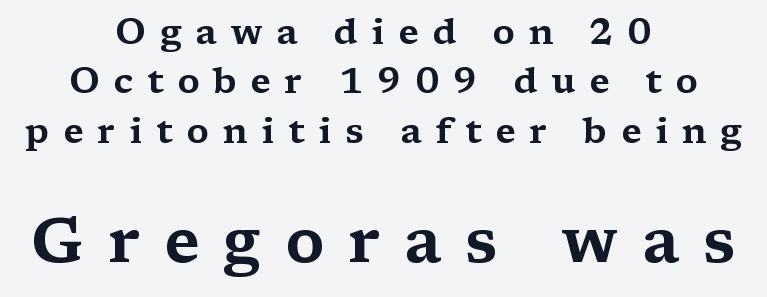
{"serif": "yes", "italic": "no", "width": "wide", "stroke_contrast": "medium", "x_height": "medium", "monospaced": "no", "underline": "no", "align": "center", "line_spacing": "normal", "line_spacing_ratio": 1.37, "letter_spacing": "wide", "letter_spacing_em": 0.38, "larger_block": "second", "size_ratio": 1.75, "glyph_px": 63}
